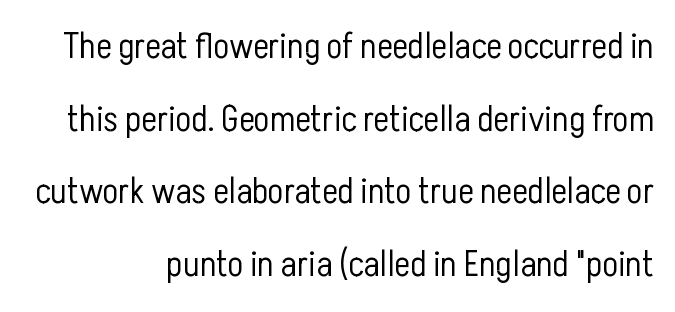
{"serif": "no", "italic": "no", "bold": "no", "weight": "light", "width": "condensed", "stroke_contrast": "low", "x_height": "medium", "monospaced": "no", "underline": "no", "line_spacing": "loose", "line_spacing_ratio": 1.96, "letter_spacing": "normal", "letter_spacing_em": 0.0, "glyph_px": 37}
